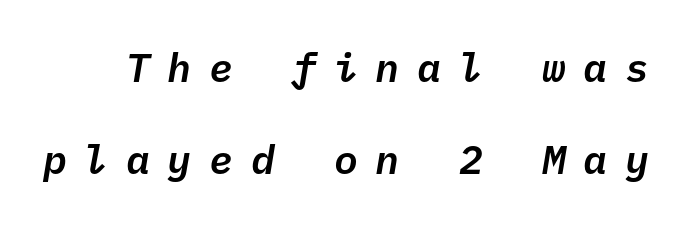
In terms of letterspacing, this is a distinctly airy, spread setting. The vertical gap from one line to the next is large. Italic: yes, the glyphs are oblique. Note the uniform advance width — an 'i' takes as much space as an 'm'. Decoration check: the copy has no underline.
